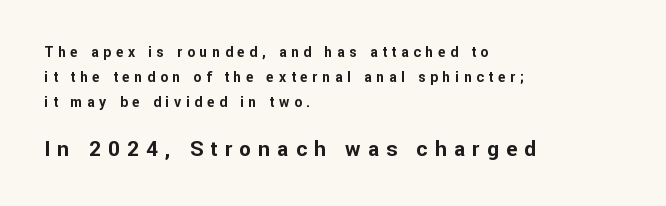
The image shows 21 px bold type, upright; set left-aligned, line spacing 1.78x, unusually wide letter spacing (+0.34 em), not underlined; the second (bottom) block is 1.5x larger.
